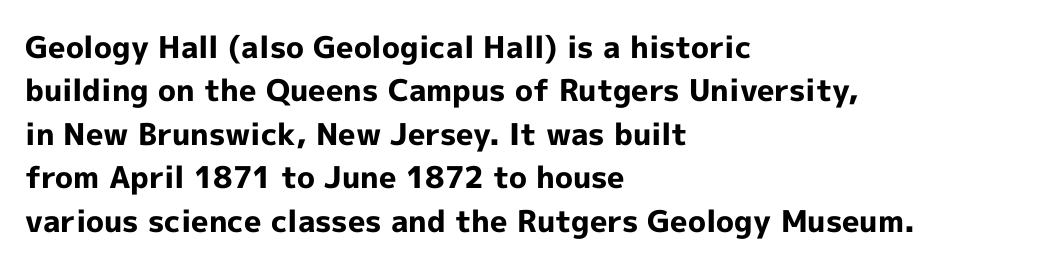
How are the letters spaced? Ordinarily, with no added tracking. Proportional: the letters do not fall into vertical columns. Grotesque or geometric, the face here clearly has no serifs. The vertical gap from one line to the next is medium. The string is rendered with underlining switched off.
